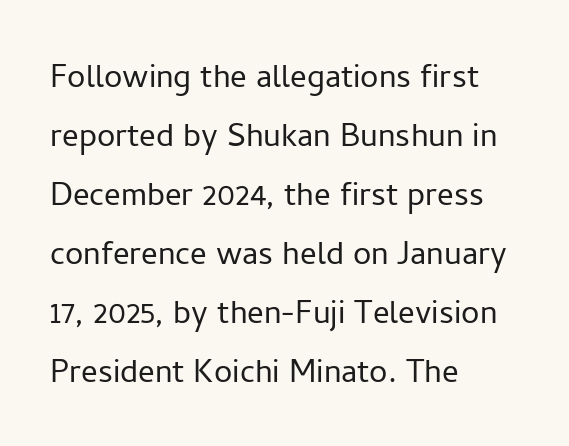
The image shows 41 px light sans-serif type, upright; set left-aligned, normal line spacing (1.44x), normal letter spacing, not underlined; low stroke contrast and a medium x-height.
